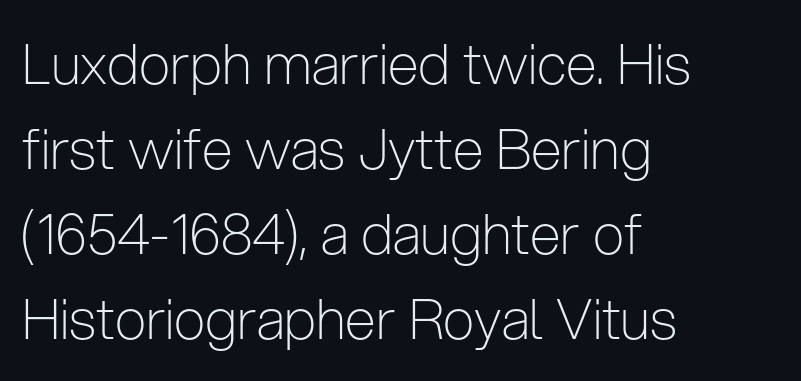
The image shows 56 px light, condensed sans-serif type, upright; set left-aligned, normal line spacing (1.52x), normal letter spacing, not underlined; low stroke contrast and a medium x-height.
